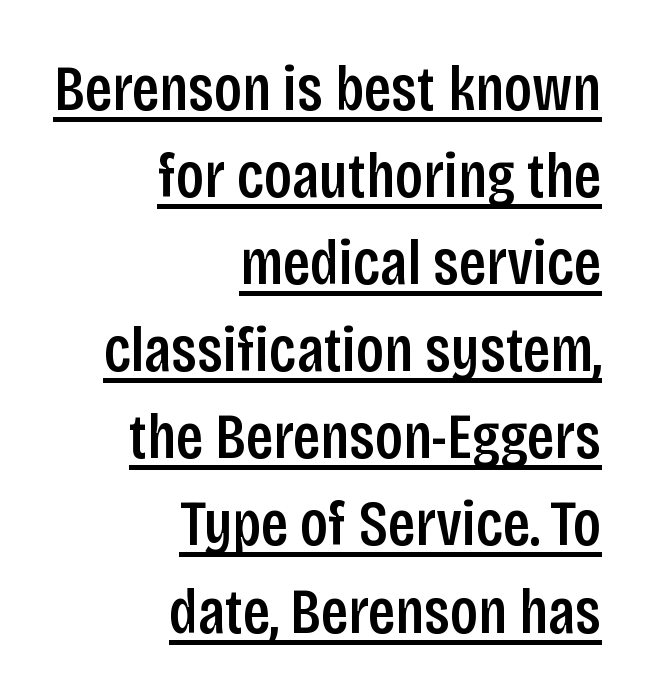
{"serif": "no", "italic": "no", "width": "condensed", "stroke_contrast": "low", "x_height": "large", "monospaced": "no", "underline": "yes", "align": "right", "line_spacing": "normal", "line_spacing_ratio": 1.34, "letter_spacing": "normal", "letter_spacing_em": 0.0, "glyph_px": 65}
